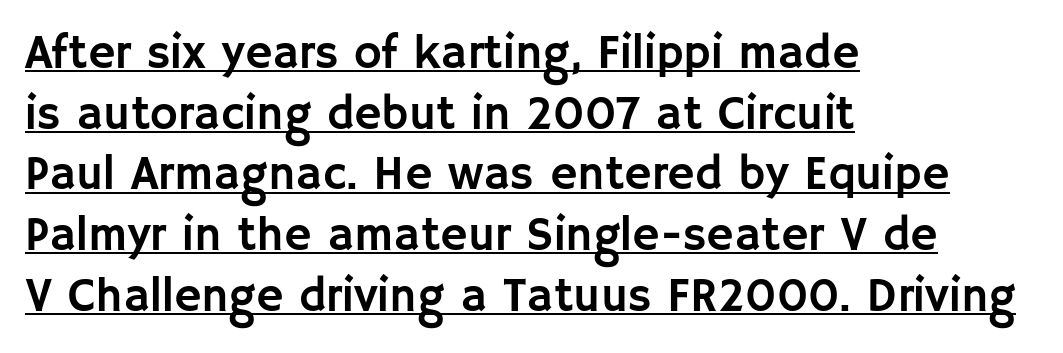
Q: Is the text italic (slanted)? A: No, it is upright.
Q: Is the typeface a serif or a sans-serif typeface? A: Sans-serif.
Q: Is the text underlined? A: Yes.
Q: How is the paragraph aligned? A: Left-aligned.
Q: Is the spacing between letters normal or unusually wide? A: Normal.
Q: Is the spacing between lines tight, normal or loose? A: Normal.
Q: Width (condensed, normal, or wide)? A: Normal.
Q: Stroke contrast? A: Low.
Q: x-height? A: Large.
Q: Monospaced? A: No.
